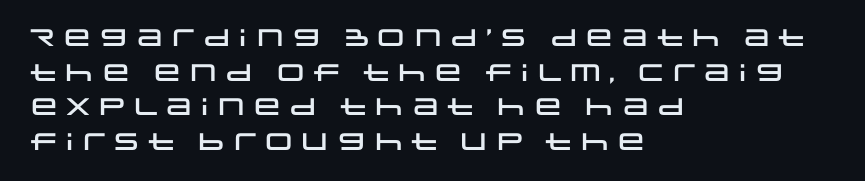
The compositor pushed each line to the left boundary. Compared with typical paragraphs, the rows here are spaced about the same. Here the glyphs are tracked normally, forming tight word shapes. Check the space under the baseline: it is left empty. You can tell it's not italic because the verticals are truly vertical.
